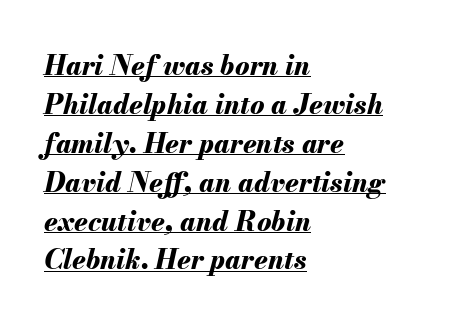
{"italic": "yes", "lean": "right", "slant_degrees": 13, "bold": "yes", "underline": "yes", "align": "left", "line_spacing": "normal", "line_spacing_ratio": 1.44, "letter_spacing": "normal", "letter_spacing_em": 0.0, "glyph_px": 27}
